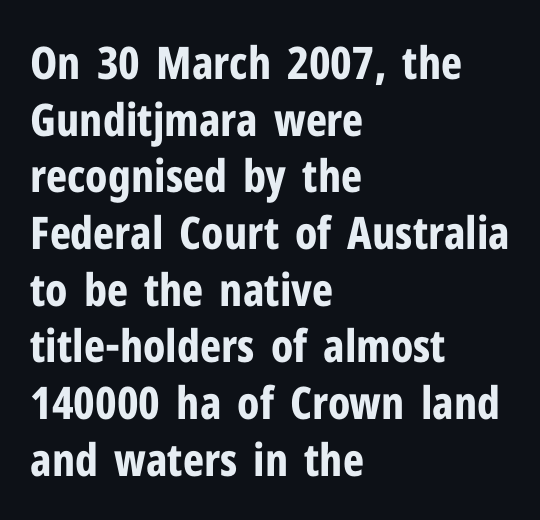
The image shows 45 px bold, condensed sans-serif type, upright; set left-aligned, normal line spacing (1.26x), normal letter spacing, not underlined; low stroke contrast and a medium x-height.
